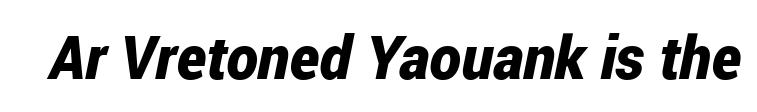
A typesetter would call this zero additional tracking. Is this a fixed-width face? No — the glyphs have proportional, varying widths. The space beneath each line is pristine and unruled. Typographic density is high because the face is bold. The letters are slanted; this is an italic face.
